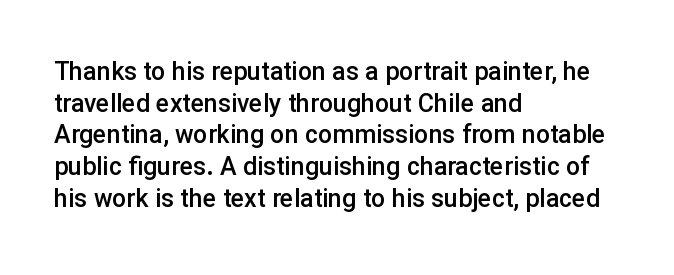
The image shows 25 px text type, upright; set left-aligned, normal line spacing (1.27x), normal letter spacing, not underlined.
